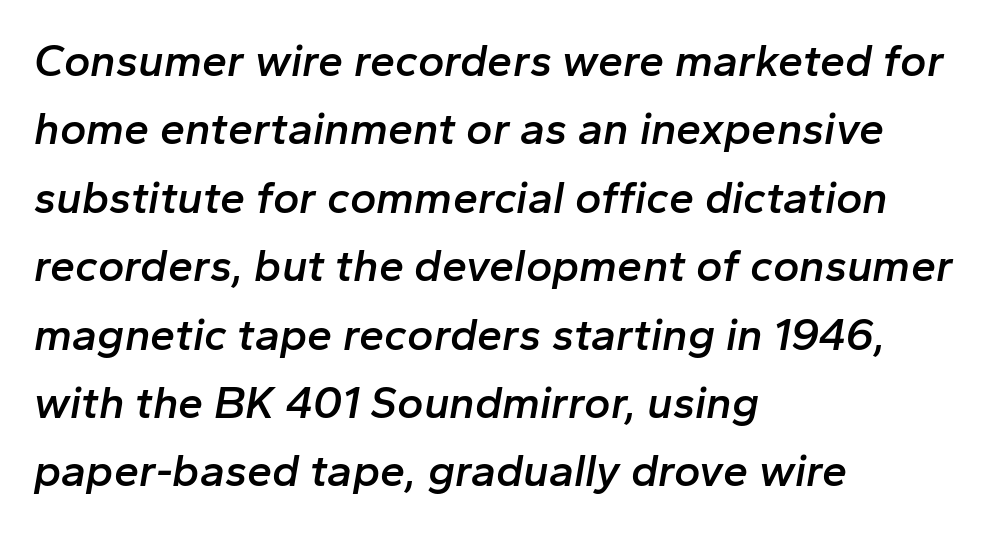
{"italic": "yes", "lean": "right", "slant_degrees": 10, "bold": "semi", "weight": "semibold", "width": "normal", "stroke_contrast": "low", "x_height": "medium", "monospaced": "no", "underline": "no", "align": "left", "line_spacing": "normal", "line_spacing_ratio": 1.52, "letter_spacing": "normal", "letter_spacing_em": 0.0, "glyph_px": 45}
